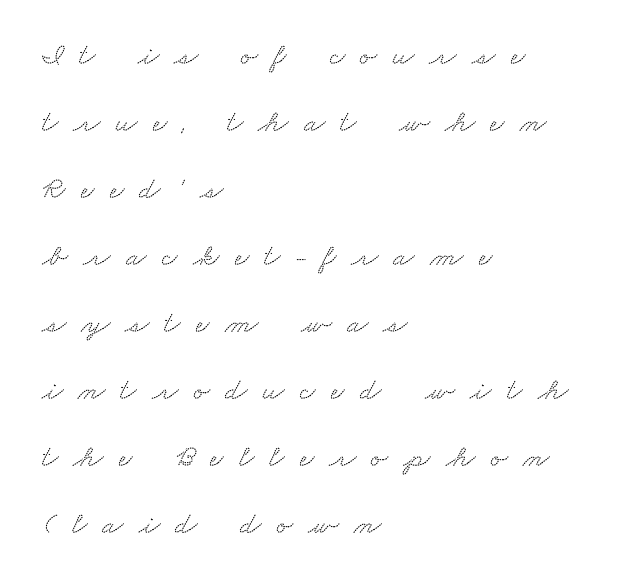
Q: Is the typeface a serif or a sans-serif typeface? A: Serif.
Q: Is the text underlined? A: No.
Q: How is the paragraph aligned? A: Left-aligned.
Q: Is the spacing between letters normal or unusually wide? A: Unusually wide.
Q: Is the spacing between lines tight, normal or loose? A: Loose.
Q: Width (condensed, normal, or wide)? A: Wide.
Q: Stroke contrast? A: Low.
Q: x-height? A: Small.
Q: Monospaced? A: No.
